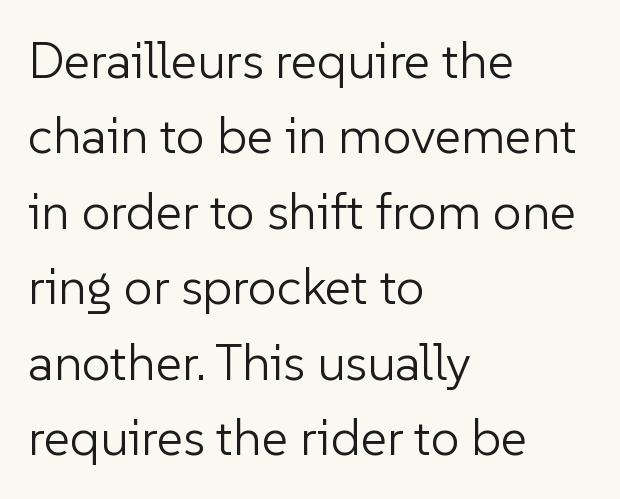
Q: Is the text bold? A: No.
Q: Is the text italic (slanted)? A: No, it is upright.
Q: Is the typeface a serif or a sans-serif typeface? A: Sans-serif.
Q: Is the text underlined? A: No.
Q: How is the paragraph aligned? A: Left-aligned.
Q: Is the spacing between letters normal or unusually wide? A: Normal.
Q: Is the spacing between lines tight, normal or loose? A: Normal.
Q: Width (condensed, normal, or wide)? A: Normal.
Q: Stroke contrast? A: Low.
Q: x-height? A: Medium.
Q: Monospaced? A: No.
